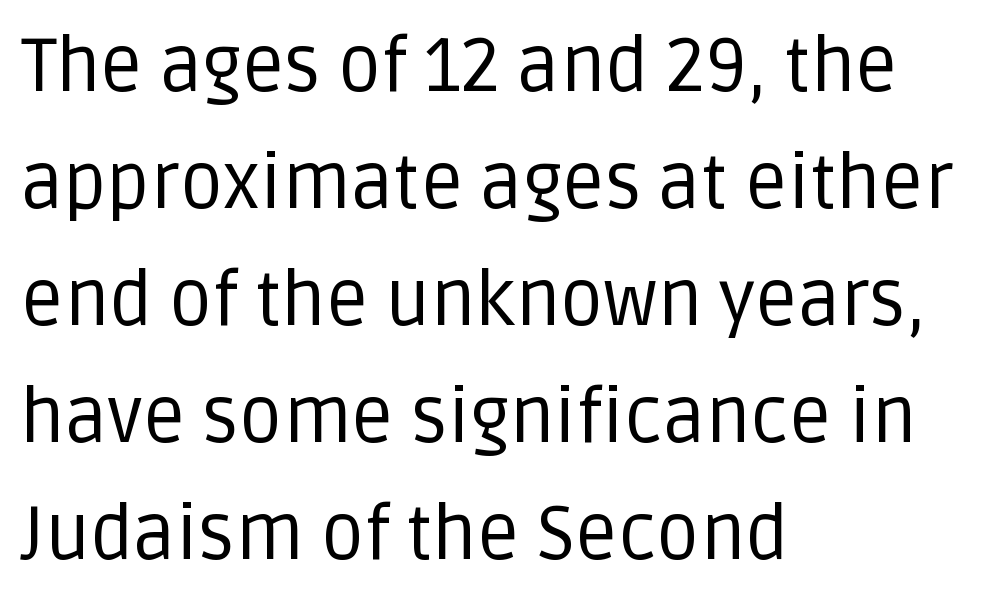
The image shows 75 px regular-weight sans-serif type, upright; set left-aligned, normal line spacing (1.56x), normal letter spacing, not underlined; low stroke contrast and a large x-height.
